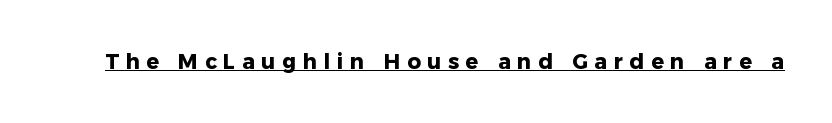
The image shows 21 px bold type, upright; set unusually wide letter spacing (+0.32 em), underlined.
